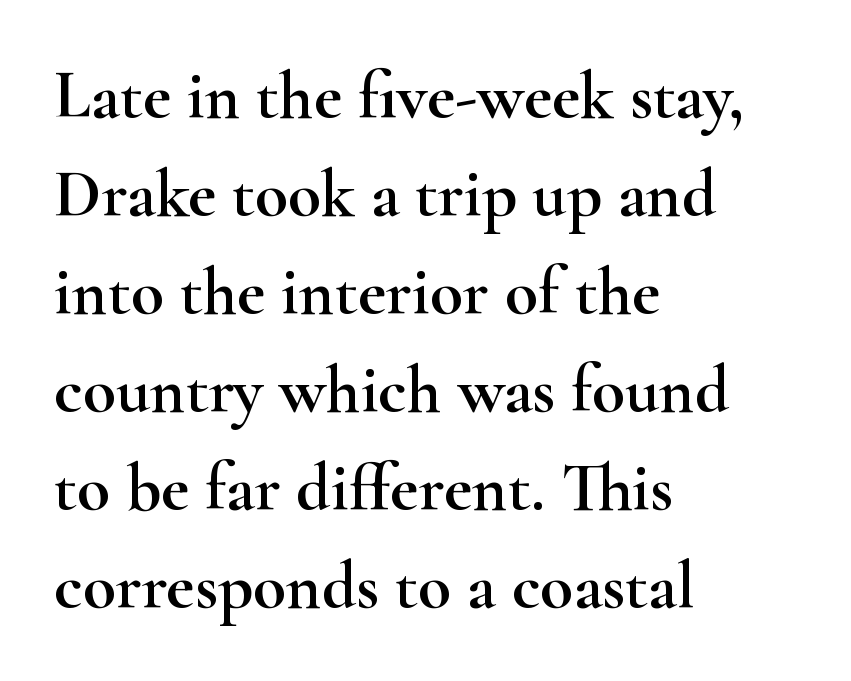
{"serif": "yes", "italic": "no", "width": "wide", "stroke_contrast": "high", "x_height": "small", "monospaced": "no", "underline": "no", "align": "left", "line_spacing": "normal", "line_spacing_ratio": 1.44, "letter_spacing": "normal", "letter_spacing_em": 0.0, "glyph_px": 68}
